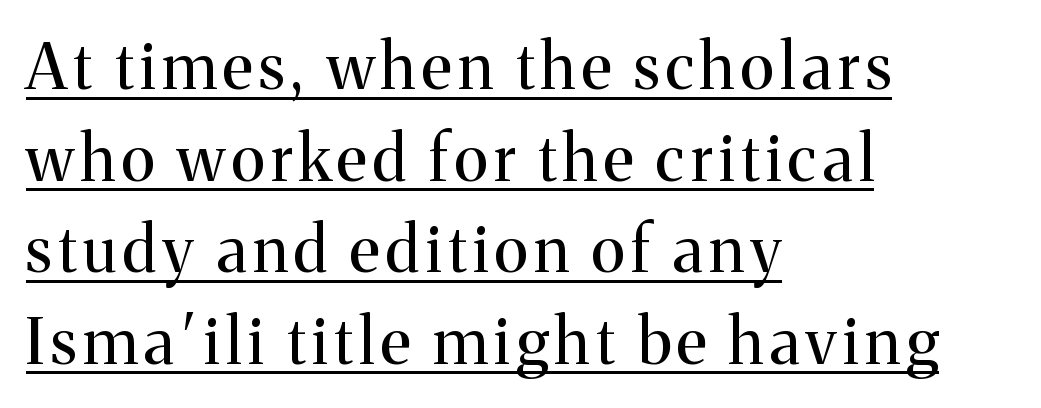
Every row of glyphs begins at an identical x-position on the left. The strokes are not fattened; the text isn't bold. The rendering uses natural spacing where letterforms have individual widths. Italic? Not at all — the glyphs are vertical. I'd call this a serif setting — the letters wear small feet. The rendering uses the underline text-decoration.
